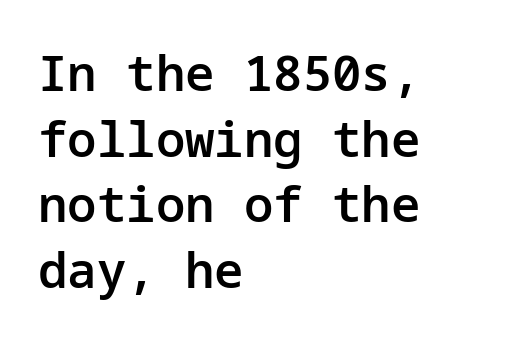
Q: Is the text bold? A: Semi-bold.
Q: Is the text italic (slanted)? A: No, it is upright.
Q: Is the typeface a serif or a sans-serif typeface? A: Sans-serif.
Q: Is the text underlined? A: No.
Q: How is the paragraph aligned? A: Left-aligned.
Q: Is the spacing between letters normal or unusually wide? A: Normal.
Q: Is the spacing between lines tight, normal or loose? A: Normal.
Q: Width (condensed, normal, or wide)? A: Normal.
Q: Stroke contrast? A: Low.
Q: x-height? A: Medium.
